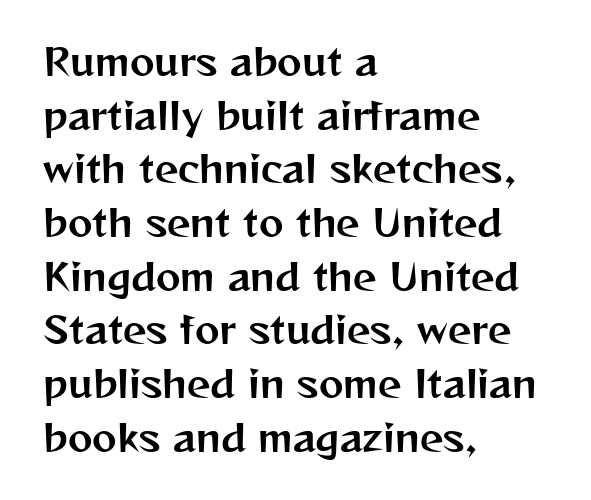
A bare baseline throughout the passage. Typographically, this falls in the sans-serif category. The letterforms sit shoulder to shoulder at normal distance. A student would call this left alignment; a typographer would say flush left, rag right.
